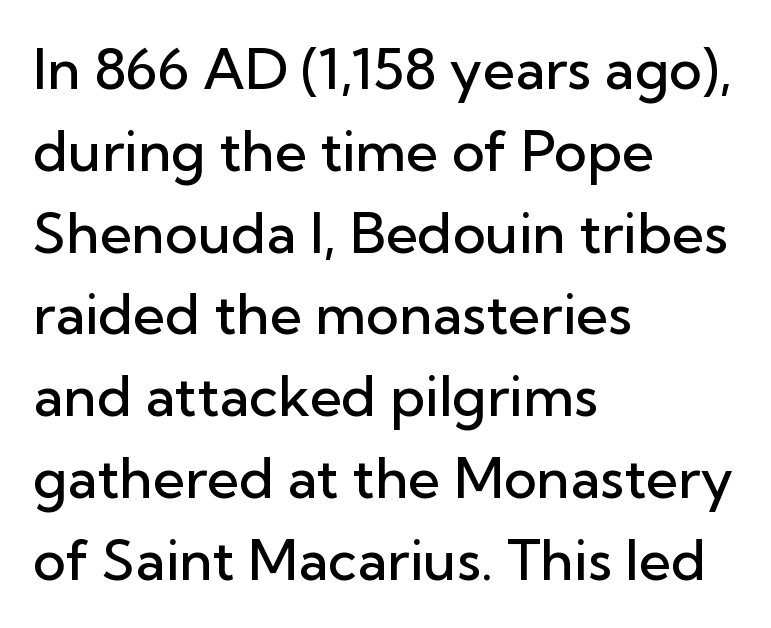
The leading is moderate, giving the passage an even texture. Serifs: no, the terminals of the letterforms are clean. Standard letterfit; no display-style spreading of the glyphs. In terms of posture, this sample is upright. The zone under the glyphs is completely vacant.
